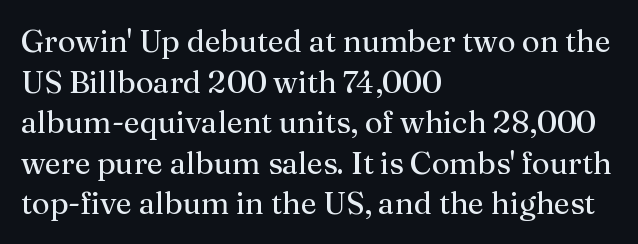
The image shows 31 px regular-weight serif type, upright; set left-aligned, normal line spacing (1.31x), normal letter spacing, not underlined; medium stroke contrast and a medium x-height.
